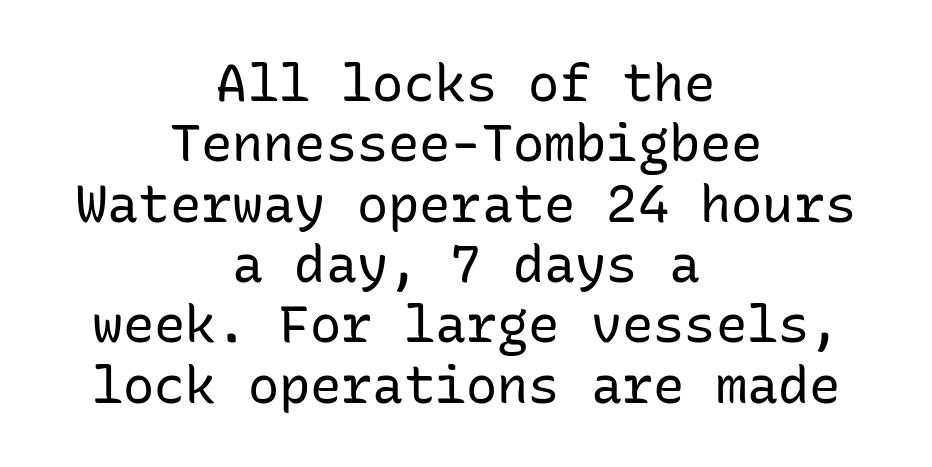
Think of a typewriter: that constant character pitch is what you see here. Honestly, there is no underline to notice here at all. This rendering uses center alignment, leaving both contours irregular but symmetric. The typesetting does not lean heavy: it is not bold. Check where the strokes stop: nothing finishes them off — pure sans.
